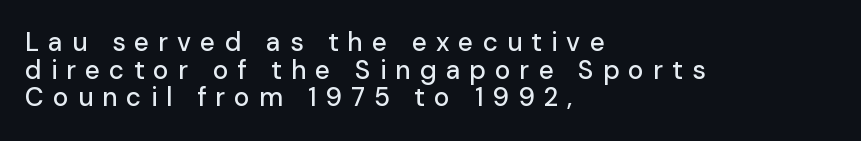
The image shows 26 px text type, upright; set left-aligned, tight line spacing (1.06x), unusually wide letter spacing (+0.35 em), not underlined.
